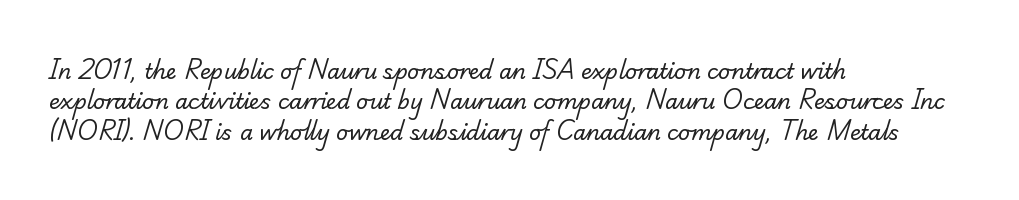
Q: Is the text bold? A: No.
Q: Is the text underlined? A: No.
Q: How is the paragraph aligned? A: Left-aligned.
Q: Is the spacing between letters normal or unusually wide? A: Normal.
Q: Is the spacing between lines tight, normal or loose? A: Normal.
